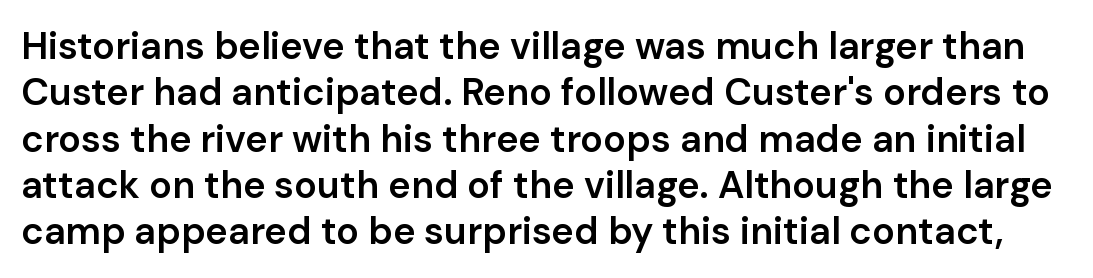
The image shows 38 px semibold sans-serif type, upright; set line spacing 1.22x, normal letter spacing, not underlined; low stroke contrast and a medium x-height.
